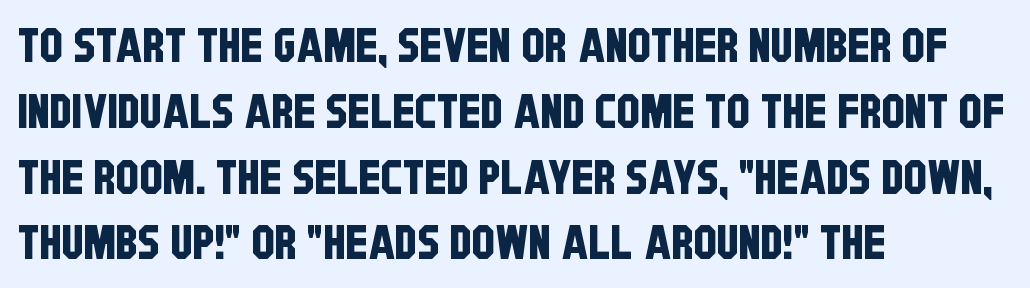
Q: Is the typeface a serif or a sans-serif typeface? A: Sans-serif.
Q: Is the text underlined? A: No.
Q: How is the paragraph aligned? A: Left-aligned.
Q: Is the spacing between letters normal or unusually wide? A: Normal.
Q: Is the spacing between lines tight, normal or loose? A: Normal.
Q: Width (condensed, normal, or wide)? A: Condensed.
Q: Stroke contrast? A: Low.
Q: x-height? A: Large.
Q: Monospaced? A: No.
